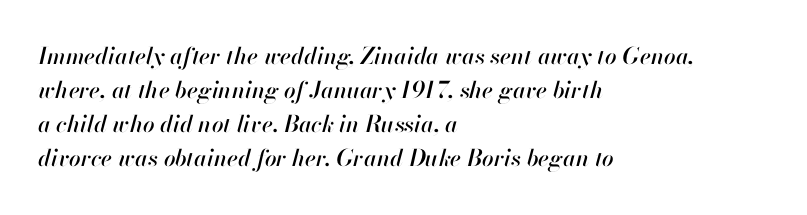
{"italic": "yes", "lean": "right", "slant_degrees": 13, "underline": "no", "align": "left", "line_spacing": "normal", "line_spacing_ratio": 1.48, "letter_spacing": "normal", "letter_spacing_em": 0.0, "glyph_px": 23}
